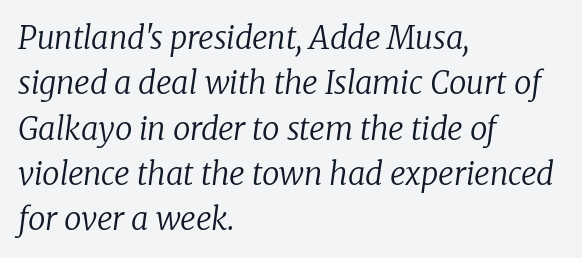
The image shows 31 px regular-weight serif type, italic (leaning right); set left-aligned, normal line spacing (1.46x), normal letter spacing, not underlined; low stroke contrast and a medium x-height.
